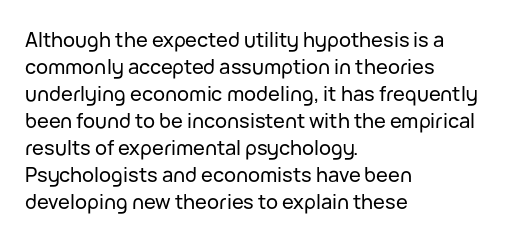
One-word summary of the alignment: left. The words here are not underlined. The passage shown stacks its lines at a standard gap. These lines were composed using upright roman letters.
